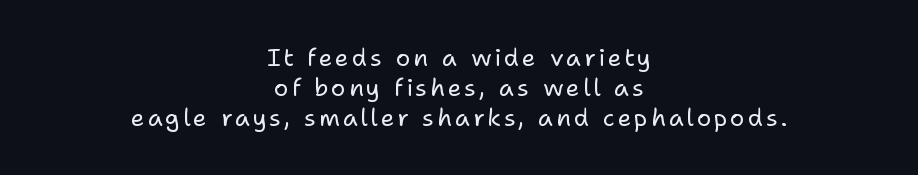
{"italic": "no", "bold": "no", "underline": "no", "align": "center", "line_spacing_ratio": 1.24, "glyph_px": 24}
